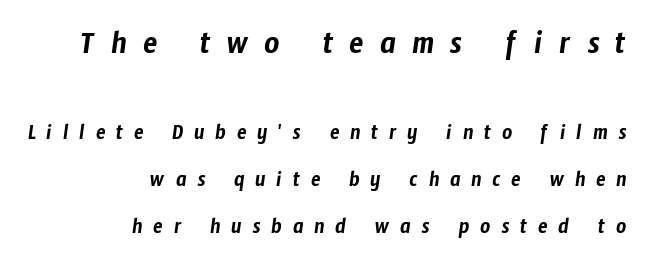
{"serif": "no", "width": "condensed", "stroke_contrast": "low", "x_height": "medium", "monospaced": "no", "underline": "no", "align": "right", "line_spacing": "loose", "line_spacing_ratio": 2.12, "letter_spacing": "wide", "letter_spacing_em": 0.49, "larger_block": "first", "size_ratio": 1.5, "glyph_px": 33}
